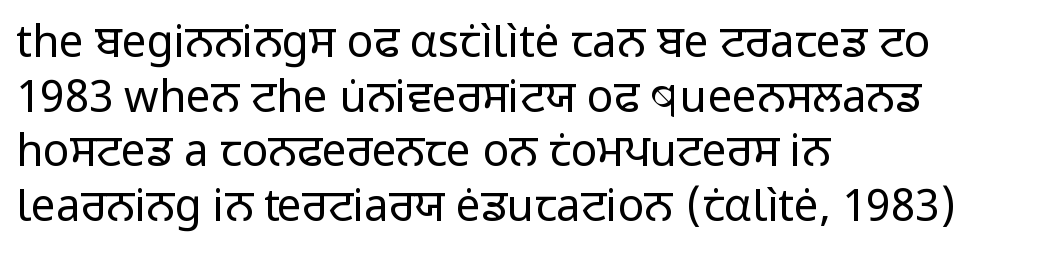
{"serif": "no", "italic": "no", "bold": "no", "weight": "regular", "width": "normal", "stroke_contrast": "low", "x_height": "medium", "monospaced": "no", "underline": "no", "align": "left", "line_spacing_ratio": 1.24, "letter_spacing": "normal", "letter_spacing_em": 0.0, "glyph_px": 44}
